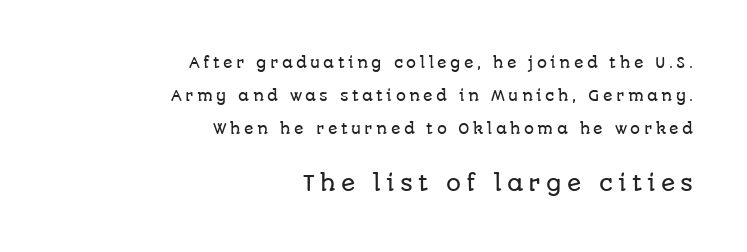
Q: Is the text italic (slanted)? A: No, it is upright.
Q: Is the text underlined? A: No.
Q: How is the paragraph aligned? A: Right-aligned.
Q: Is the spacing between letters normal or unusually wide? A: Unusually wide.
Q: Is the spacing between lines tight, normal or loose? A: Loose.
Q: Which block of text is set in a larger size, the first (top) or the second (bottom)? A: The second (bottom) one.
